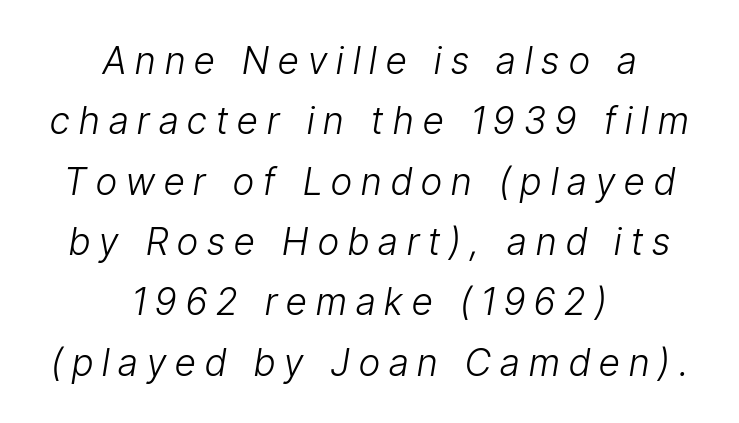
{"italic": "yes", "lean": "right", "slant_degrees": 9, "bold": "no", "weight": "light", "width": "condensed", "stroke_contrast": "low", "x_height": "medium", "monospaced": "no", "underline": "no", "align": "center", "line_spacing": "normal", "line_spacing_ratio": 1.63, "letter_spacing": "wide", "letter_spacing_em": 0.25, "glyph_px": 37}
